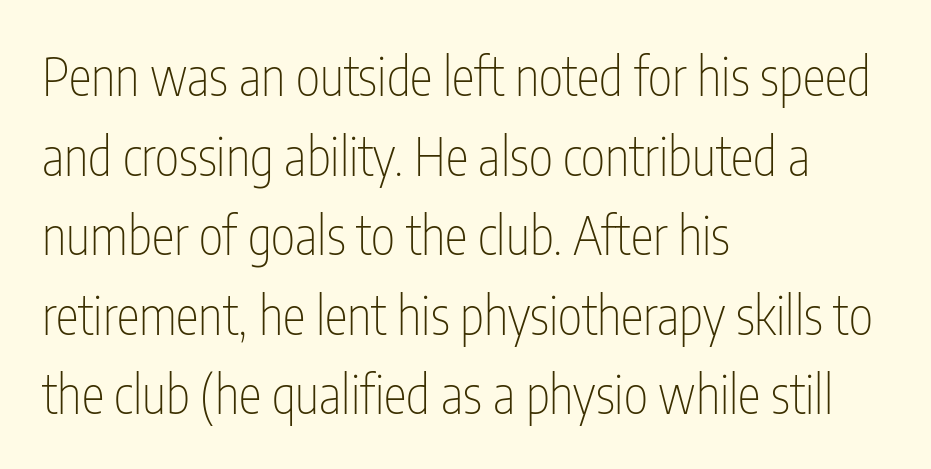
Q: Is the text bold? A: No.
Q: Is the text italic (slanted)? A: No, it is upright.
Q: Is the typeface a serif or a sans-serif typeface? A: Sans-serif.
Q: Is the text underlined? A: No.
Q: How is the paragraph aligned? A: Left-aligned.
Q: Is the spacing between letters normal or unusually wide? A: Normal.
Q: Is the spacing between lines tight, normal or loose? A: Normal.
Q: Width (condensed, normal, or wide)? A: Condensed.
Q: Stroke contrast? A: Low.
Q: x-height? A: Medium.
Q: Monospaced? A: No.
